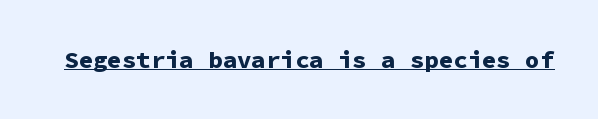
Students, observe the line beneath the letters — that is underlining. Upright lettering throughout. Summary of weight: heavy, a full bold. Here the glyphs are tracked normally, forming tight word shapes.
